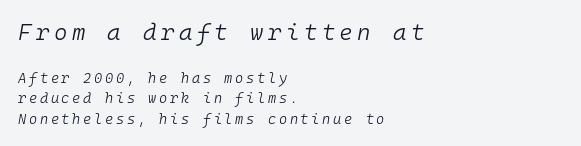
The image shows 23 px text type, italic (leaning right); set left-aligned, normal line spacing (1.46x), not underlined; the first (top) block is 1.64x larger.
